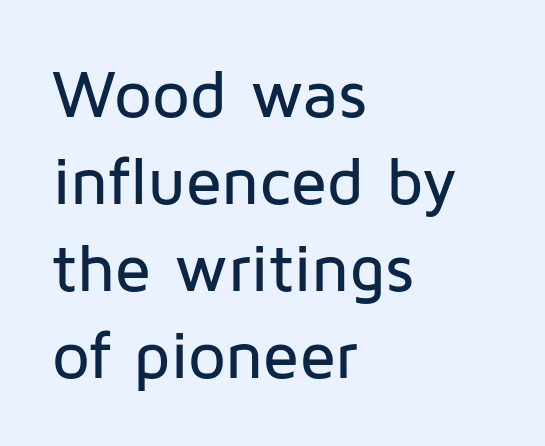
Look at the tracking — it's just the regular setting, nothing added. The space beneath each line is pristine and unruled. Notice how the passage keeps a crisp vertical edge on the left only. This block has exactly the height ordinary leading produces. The passage shown is typeset with a sans-serif family. This is roman type, the default non-slanted kind.
